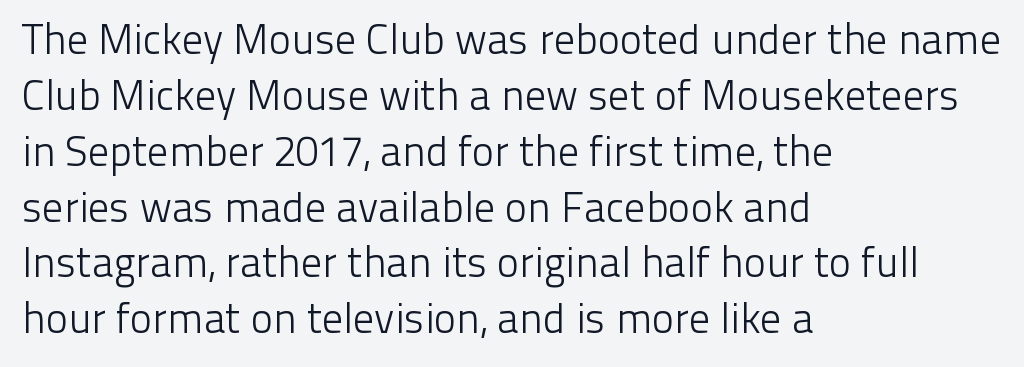
Q: Is the text bold? A: No.
Q: Is the text italic (slanted)? A: No, it is upright.
Q: Is the typeface a serif or a sans-serif typeface? A: Sans-serif.
Q: Is the text underlined? A: No.
Q: How is the paragraph aligned? A: Left-aligned.
Q: Is the spacing between letters normal or unusually wide? A: Normal.
Q: Is the spacing between lines tight, normal or loose? A: Normal.
Q: Width (condensed, normal, or wide)? A: Normal.
Q: Stroke contrast? A: Low.
Q: x-height? A: Medium.
Q: Monospaced? A: No.
